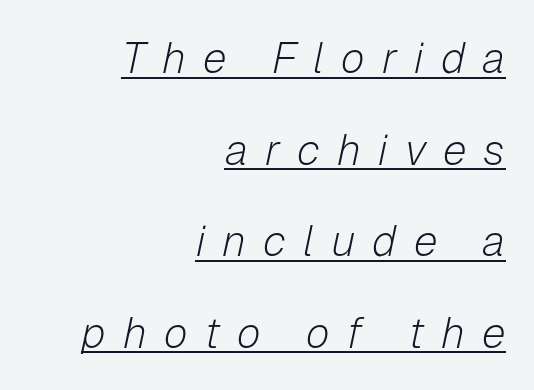
The image shows 43 px light type, italic (leaning right); set right-aligned, loose line spacing (2.13x), unusually wide letter spacing (+0.4 em), underlined; low stroke contrast and a medium x-height.
